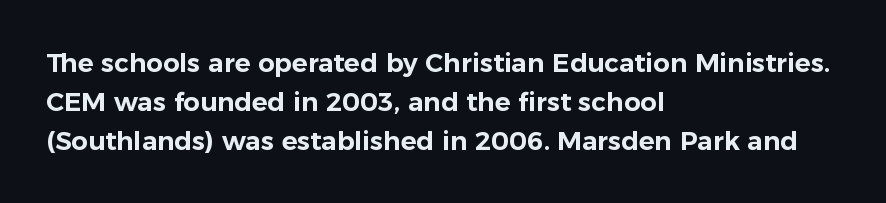
The image shows 26 px text type, upright; set left-aligned, normal line spacing (1.5x), normal letter spacing, not underlined.
